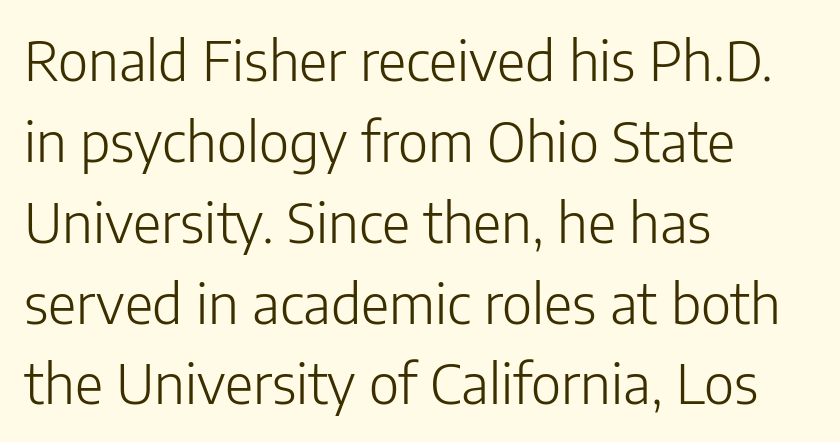
{"serif": "no", "italic": "no", "bold": "no", "weight": "light", "width": "normal", "stroke_contrast": "low", "x_height": "medium", "monospaced": "no", "underline": "no", "align": "left", "line_spacing": "normal", "line_spacing_ratio": 1.47, "letter_spacing": "normal", "letter_spacing_em": 0.0, "glyph_px": 55}
